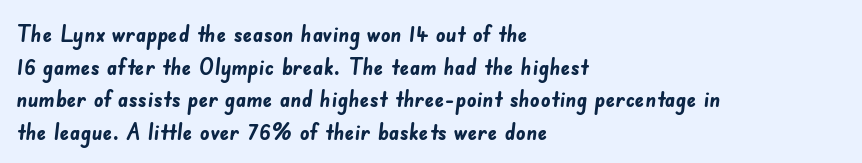
The image shows 24 px bold type; set left-aligned, normal line spacing (1.36x), normal letter spacing, not underlined.
